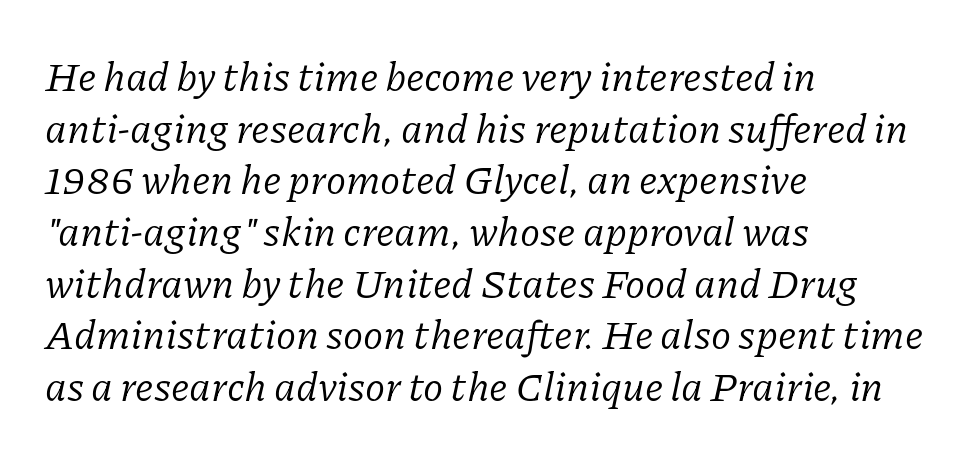
The image shows 41 px regular-weight serif type, italic (leaning right); set left-aligned, normal line spacing (1.26x), normal letter spacing, not underlined; low stroke contrast and a medium x-height.
